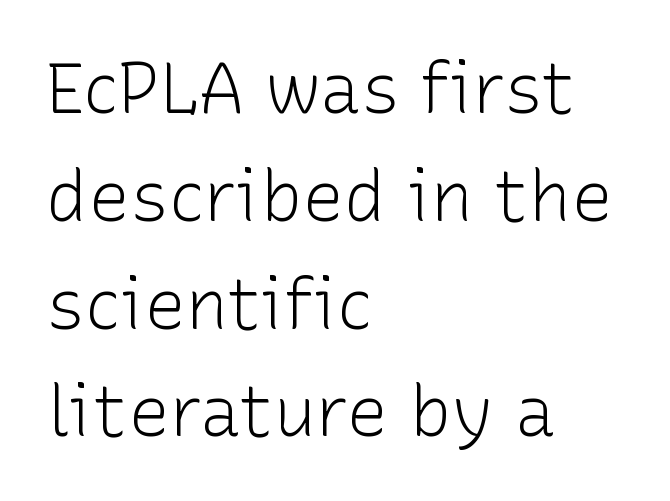
Q: Is the text bold? A: No.
Q: Is the text italic (slanted)? A: No, it is upright.
Q: Is the typeface a serif or a sans-serif typeface? A: Sans-serif.
Q: Is the text underlined? A: No.
Q: How is the paragraph aligned? A: Left-aligned.
Q: Is the spacing between letters normal or unusually wide? A: Normal.
Q: Is the spacing between lines tight, normal or loose? A: Normal.
Q: Width (condensed, normal, or wide)? A: Normal.
Q: Stroke contrast? A: Low.
Q: x-height? A: Medium.
Q: Monospaced? A: No.
